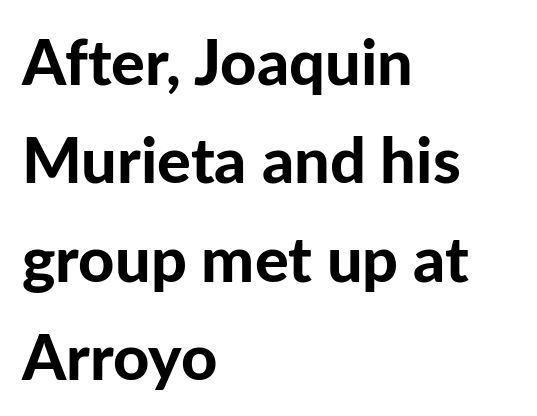
Q: Is the text bold? A: Yes.
Q: Is the text italic (slanted)? A: No, it is upright.
Q: Is the typeface a serif or a sans-serif typeface? A: Sans-serif.
Q: Is the text underlined? A: No.
Q: How is the paragraph aligned? A: Left-aligned.
Q: Is the spacing between letters normal or unusually wide? A: Normal.
Q: Is the spacing between lines tight, normal or loose? A: Normal.
Q: Width (condensed, normal, or wide)? A: Normal.
Q: Stroke contrast? A: Low.
Q: x-height? A: Medium.
Q: Monospaced? A: No.
